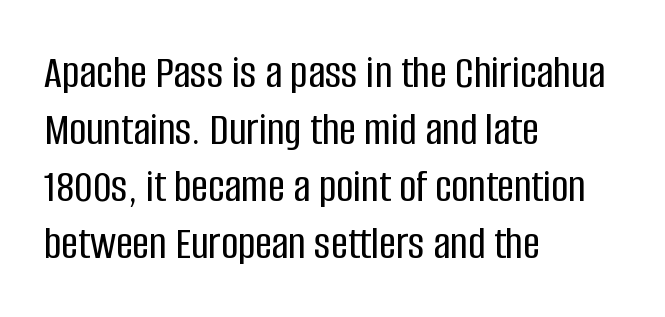
The image shows 47 px condensed sans-serif type, upright; set left-aligned, line spacing 1.21x, normal letter spacing, not underlined; low stroke contrast and a large x-height.
